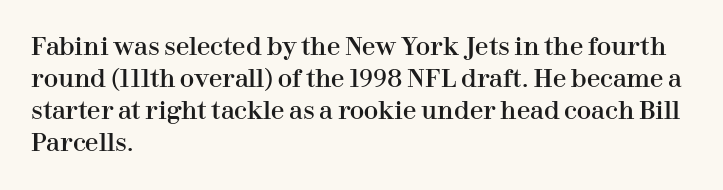
Just letters on the line, the space beneath them empty. Honestly, the row spacing looks completely unremarkable. No italicization has been applied; the sample stays upright. Teacher's note: observe the even left margin — that is flush-left alignment. Glyph-to-glyph distance matches everyday printed text.
